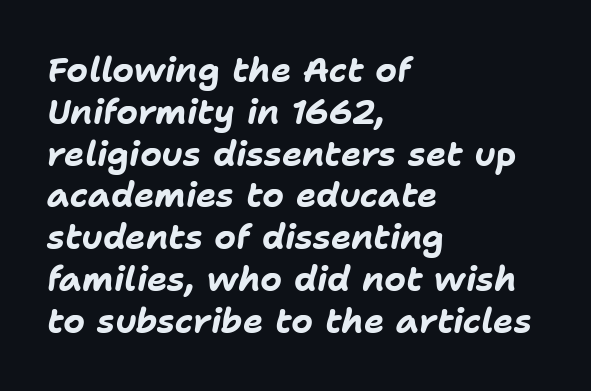
The characters look thick and weighty, a clear bold. Character widths vary here, with narrow letters taking less room than wide ones. The compositor pushed each line to the left boundary. The axis of the letterforms is tilted away from vertical. Underline: absent.
